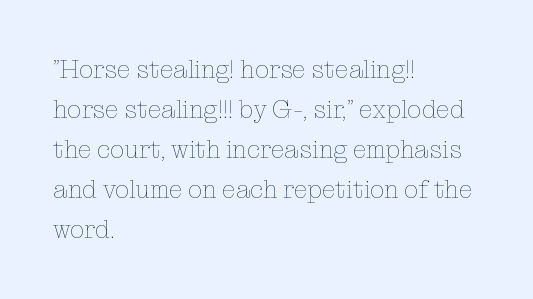
Q: Is the text bold? A: No.
Q: Is the text italic (slanted)? A: No, it is upright.
Q: Is the text underlined? A: No.
Q: How is the paragraph aligned? A: Left-aligned.
Q: Is the spacing between letters normal or unusually wide? A: Normal.
Q: Is the spacing between lines tight, normal or loose? A: Normal.
